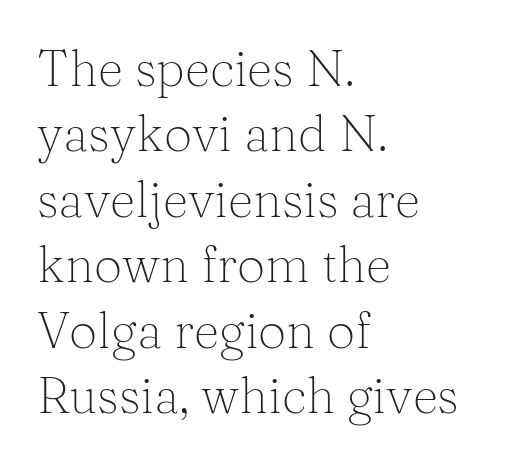
The axis of the letterforms is exactly vertical. No word sits above an underline. The rag falls on the right side of this text block. These lines are rendered in a variable-pitch font. The face used here is seriffed, in the tradition of book romans. The letterforms sit shoulder to shoulder at normal distance.
